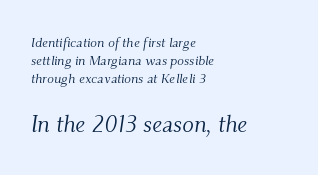
Which of the two is more prominent by size? The second, at the bottom. The passage shown has conventional tracking throughout. Is the stroke heavy? The answer is a plain regular-or-lighter. The space between consecutive lines is moderate.
